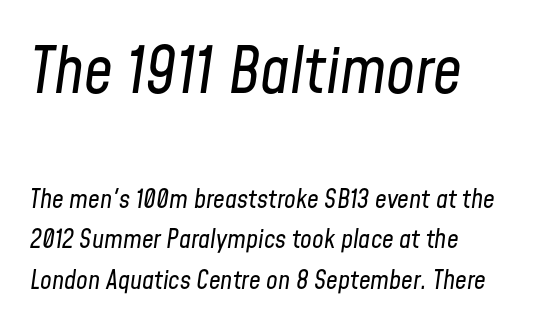
The rendering uses a moderate line-height, typical for paragraphs. The lines in this sample share a left origin and differ only in where they stop. This sample has the flowing, uneven cadence of proportional lettering. The face used here appears at its bigger size in the upper chunk.
